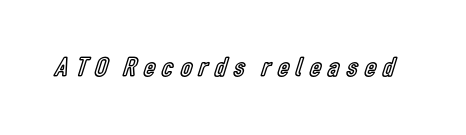
In terms of letterspacing, this is a distinctly airy, spread setting. Spacing verdict: proportional, widths tailored to each character. Descenders hang freely into open space.
